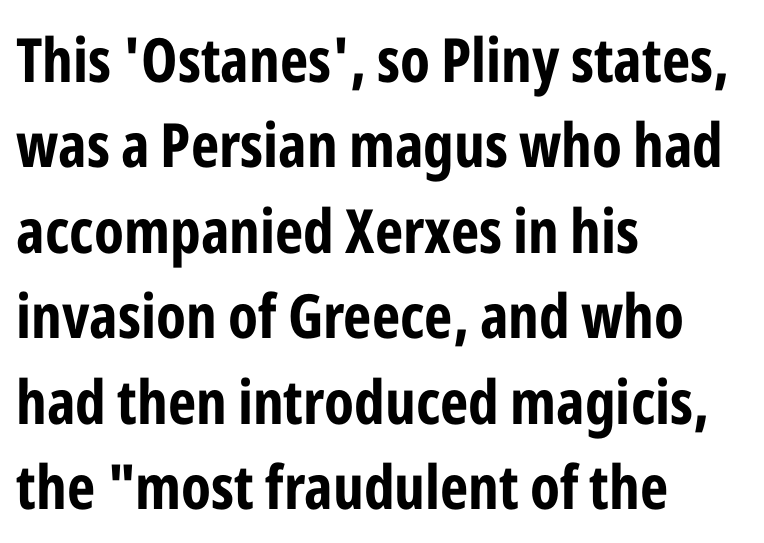
Q: Is the text bold? A: Yes.
Q: Is the text italic (slanted)? A: No, it is upright.
Q: Is the typeface a serif or a sans-serif typeface? A: Sans-serif.
Q: Is the text underlined? A: No.
Q: How is the paragraph aligned? A: Left-aligned.
Q: Is the spacing between letters normal or unusually wide? A: Normal.
Q: Is the spacing between lines tight, normal or loose? A: Normal.
Q: Width (condensed, normal, or wide)? A: Condensed.
Q: Stroke contrast? A: Low.
Q: x-height? A: Medium.
Q: Monospaced? A: No.
